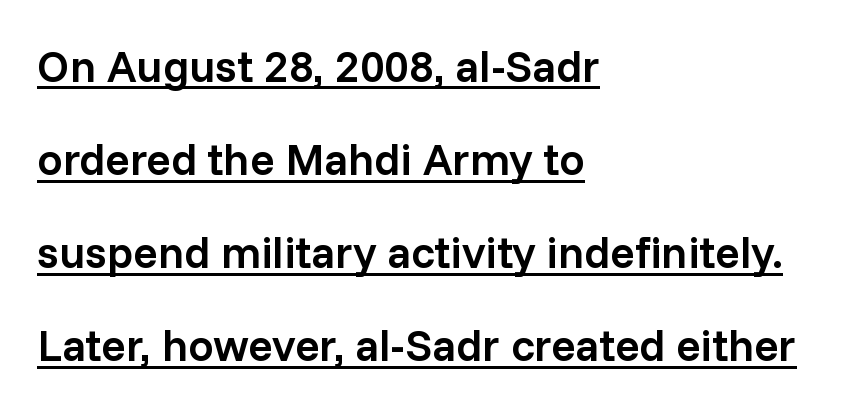
The image shows 45 px semibold sans-serif type, upright; set left-aligned, loose line spacing (2.07x), normal letter spacing, underlined; low stroke contrast and a medium x-height.
